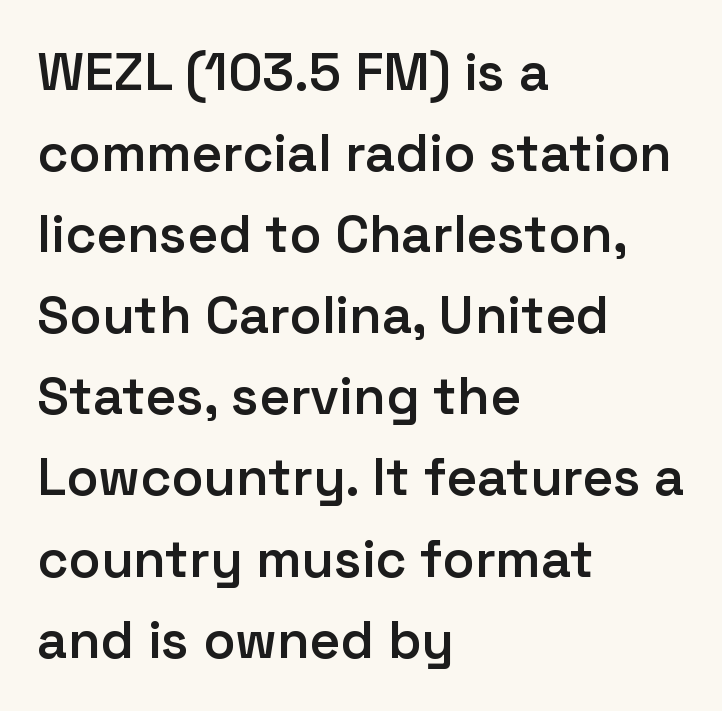
The image shows 53 px semibold sans-serif type, upright; set left-aligned, normal line spacing (1.53x), normal letter spacing, not underlined; low stroke contrast and a medium x-height.
